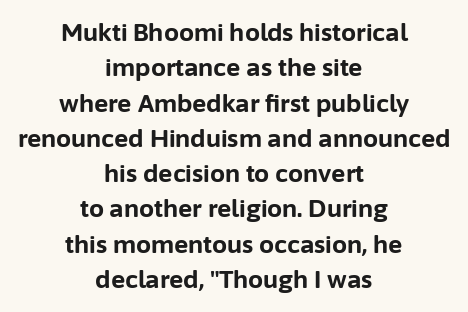
{"italic": "no", "bold": "yes", "underline": "no", "align": "center", "line_spacing": "normal", "line_spacing_ratio": 1.47, "letter_spacing": "normal", "letter_spacing_em": 0.0, "glyph_px": 24}
